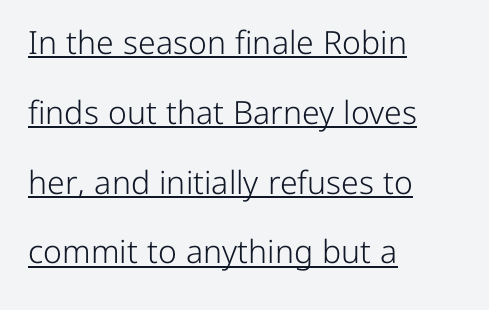
The image shows 32 px light sans-serif type, upright; set left-aligned, loose line spacing (2.18x), normal letter spacing, underlined; low stroke contrast and a medium x-height.
